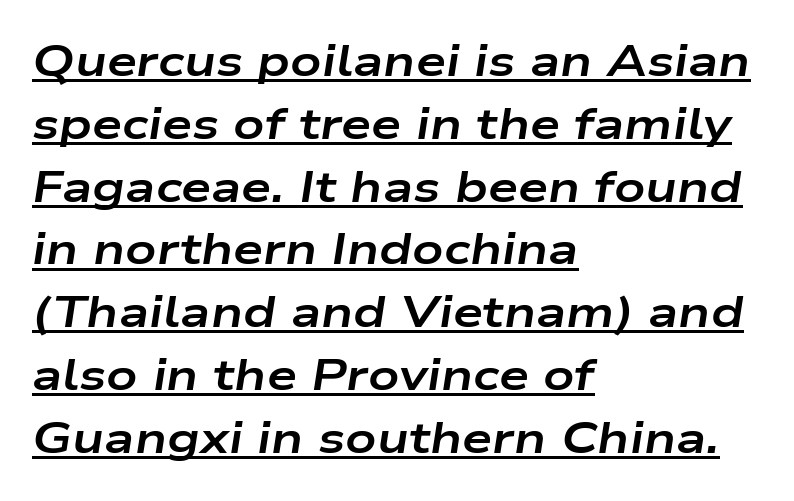
Spacing verdict: proportional, widths tailored to each character. Tracking value appears to be zero — textbook default spacing. The rendering uses the underline text-decoration. If you measured baseline to baseline, you'd find a middling distance. How heavy is the stroke? Heavy — this is a bold.
